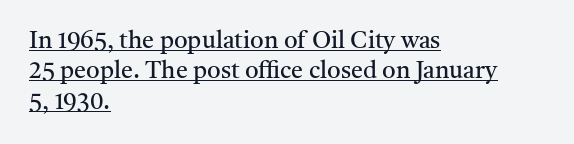
Q: Is the text bold? A: No.
Q: Is the text italic (slanted)? A: No, it is upright.
Q: Is the text underlined? A: Yes.
Q: How is the paragraph aligned? A: Left-aligned.
Q: Is the spacing between letters normal or unusually wide? A: Normal.
Q: Is the spacing between lines tight, normal or loose? A: Normal.
